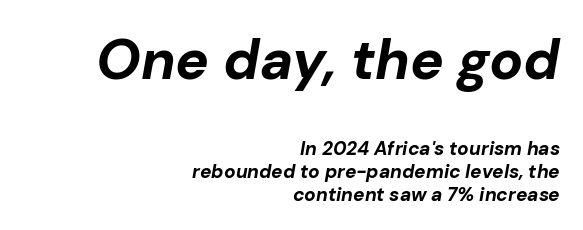
{"italic": "yes", "lean": "right", "slant_degrees": 10, "bold": "yes", "weight": "bold", "width": "normal", "stroke_contrast": "low", "x_height": "medium", "monospaced": "no", "underline": "no", "align": "right", "line_spacing_ratio": 1.21, "letter_spacing": "normal", "letter_spacing_em": 0.0, "larger_block": "first", "size_ratio": 2.95, "glyph_px": 56}
